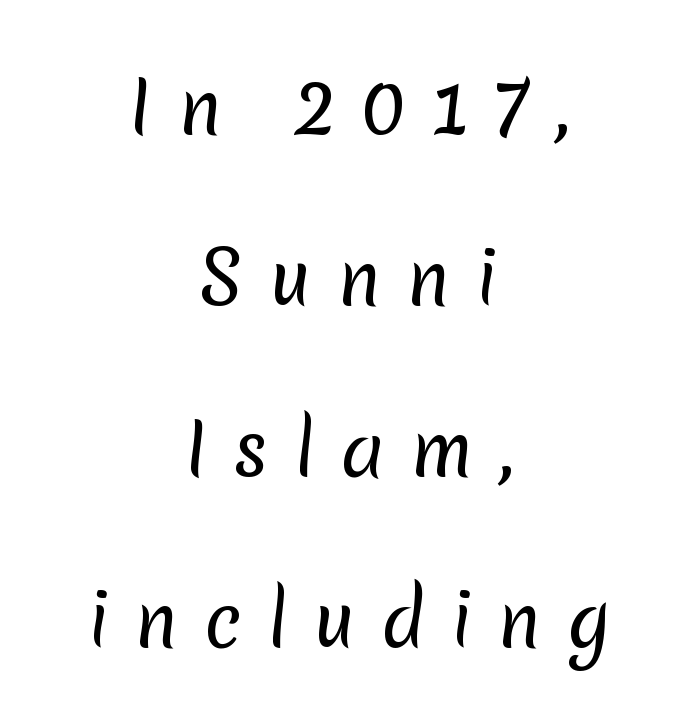
Q: Is the text bold? A: No.
Q: Is the typeface a serif or a sans-serif typeface? A: Sans-serif.
Q: Is the text underlined? A: No.
Q: How is the paragraph aligned? A: Centered.
Q: Is the spacing between letters normal or unusually wide? A: Unusually wide.
Q: Is the spacing between lines tight, normal or loose? A: Loose.
Q: Width (condensed, normal, or wide)? A: Normal.
Q: Stroke contrast? A: Low.
Q: x-height? A: Medium.
Q: Monospaced? A: No.
